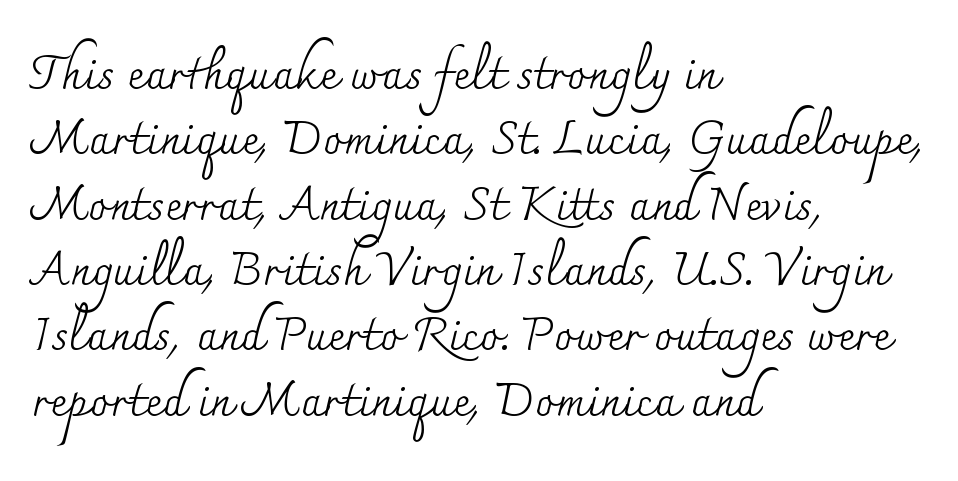
Q: Is the text bold? A: No.
Q: Is the text italic (slanted)? A: Yes.
Q: Is the typeface a serif or a sans-serif typeface? A: Serif.
Q: Is the text underlined? A: No.
Q: How is the paragraph aligned? A: Left-aligned.
Q: Is the spacing between letters normal or unusually wide? A: Normal.
Q: Is the spacing between lines tight, normal or loose? A: Normal.
Q: Width (condensed, normal, or wide)? A: Normal.
Q: Stroke contrast? A: Medium.
Q: x-height? A: Small.
Q: Monospaced? A: No.
